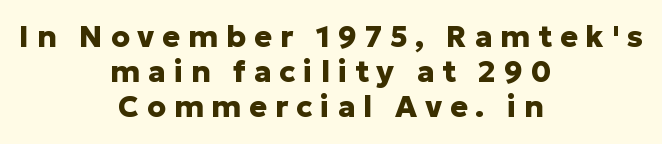
{"serif": "no", "italic": "no", "bold": "yes", "weight": "heavy", "width": "normal", "stroke_contrast": "low", "x_height": "medium", "monospaced": "no", "underline": "no", "align": "center", "line_spacing_ratio": 1.17, "letter_spacing": "wide", "letter_spacing_em": 0.26, "glyph_px": 30}
